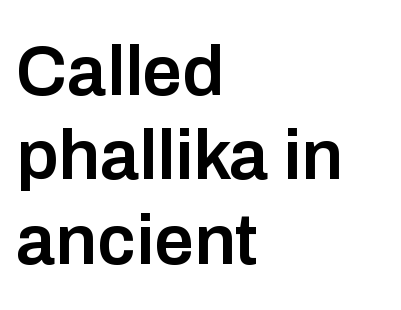
Varying glyph widths throughout — classic text-font behaviour. Unlike italic type, these characters show no tilt at all. Leftover space on each line is placed entirely after the last word. Check where the strokes stop: nothing finishes them off — pure sans. Observe the ordinary spacing: letters are neighbours, not strangers. Does the weight exceed regular? Yes, but only to semibold.
